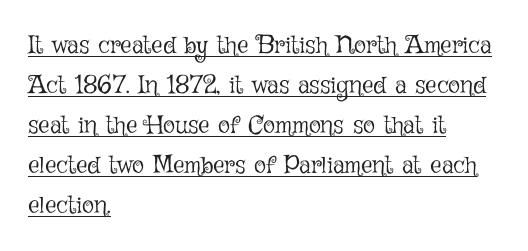
Q: Is the text bold? A: No.
Q: Is the text italic (slanted)? A: No, it is upright.
Q: Is the text underlined? A: Yes.
Q: How is the paragraph aligned? A: Left-aligned.
Q: Is the spacing between letters normal or unusually wide? A: Normal.
Q: Is the spacing between lines tight, normal or loose? A: Normal.
